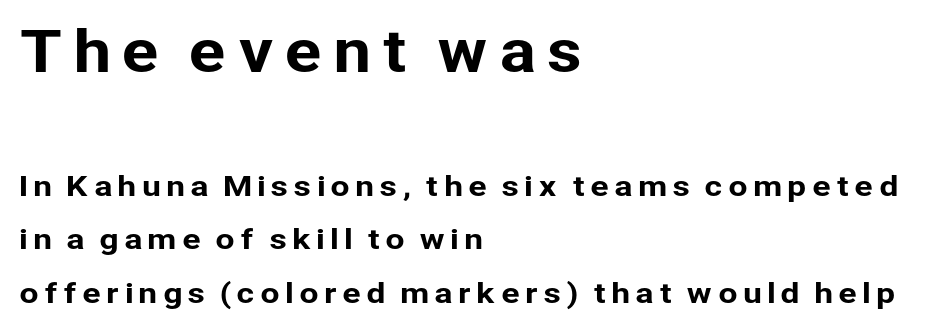
{"serif": "no", "italic": "no", "width": "normal", "stroke_contrast": "low", "x_height": "medium", "monospaced": "no", "underline": "no", "align": "left", "line_spacing": "loose", "line_spacing_ratio": 1.9, "larger_block": "first", "size_ratio": 2.0, "glyph_px": 56}
